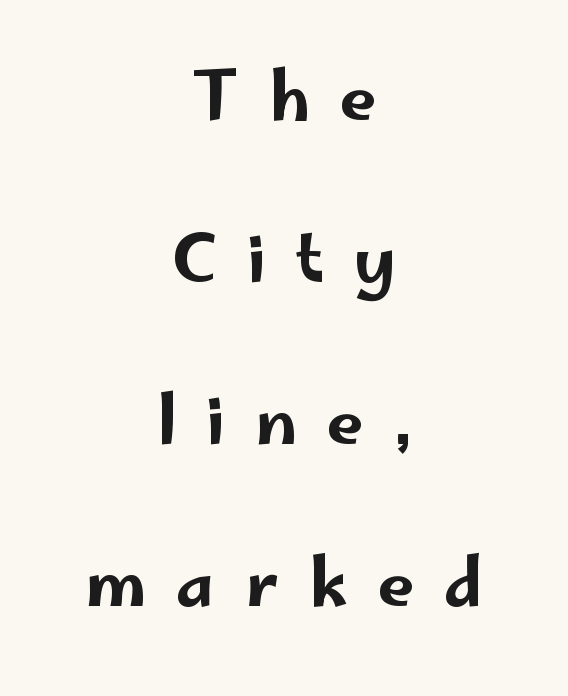
Nope, no serifs anywhere on these letters. Descender tails drop into unmarked territory. Baseline-to-baseline distance is far greater than the letter height. When letters stand straight like this, we call the style roman or upright.
